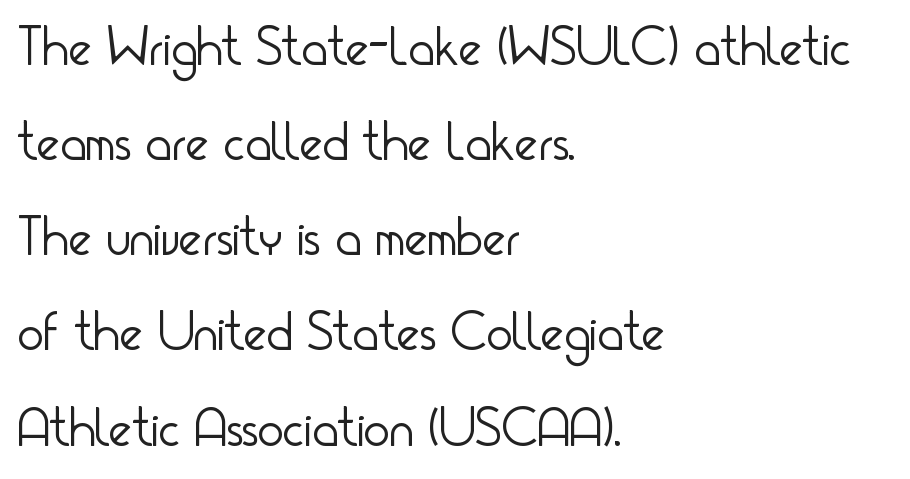
The image shows 55 px light, condensed sans-serif type, upright; set left-aligned, line spacing 1.73x, normal letter spacing, not underlined; low stroke contrast and a small x-height.
